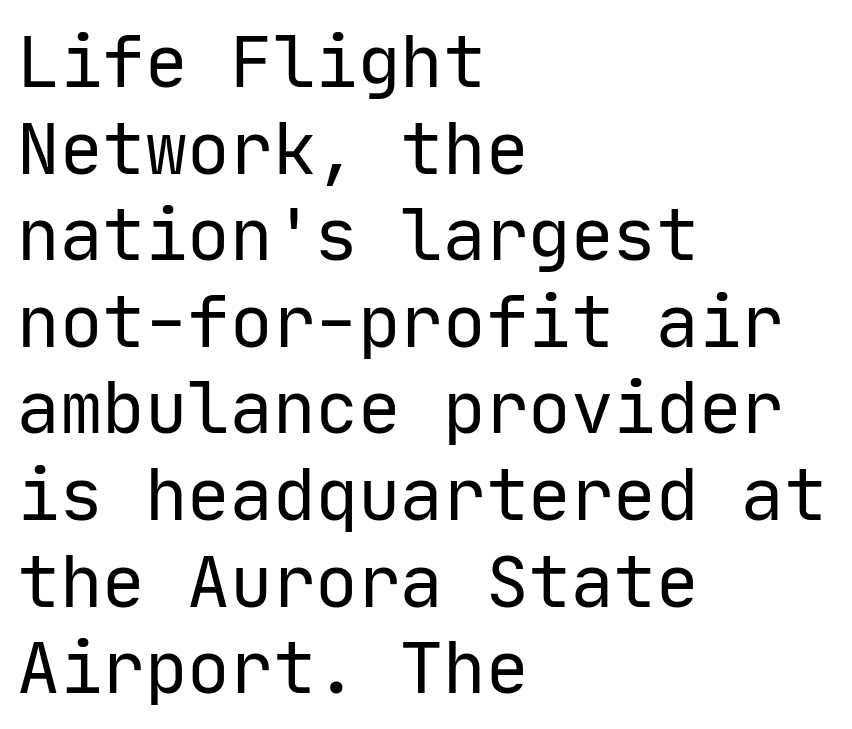
The image shows 71 px regular-weight sans-serif type, upright, monospaced; set left-aligned, line spacing 1.22x, normal letter spacing, not underlined; low stroke contrast and a medium x-height.
